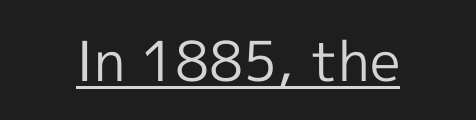
Q: Is the text bold? A: No.
Q: Is the text italic (slanted)? A: No, it is upright.
Q: Is the typeface a serif or a sans-serif typeface? A: Sans-serif.
Q: Is the text underlined? A: Yes.
Q: How is the paragraph aligned? A: Centered.
Q: Is the spacing between letters normal or unusually wide? A: Normal.
Q: Width (condensed, normal, or wide)? A: Normal.
Q: x-height? A: Medium.
Q: Monospaced? A: No.
